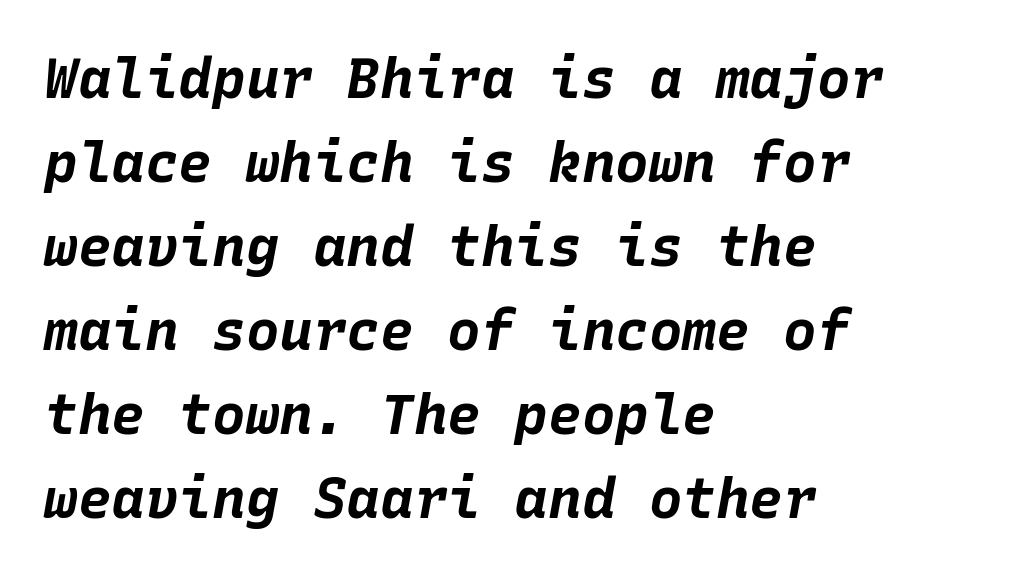
The image shows 56 px bold type, italic (leaning right), monospaced; set left-aligned, normal line spacing (1.5x), normal letter spacing, not underlined; low stroke contrast and a large x-height.
